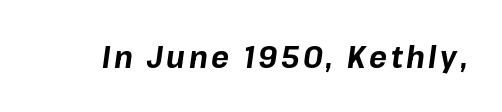
The image shows 30 px bold type, italic (leaning right); set not underlined; low stroke contrast and a medium x-height.
